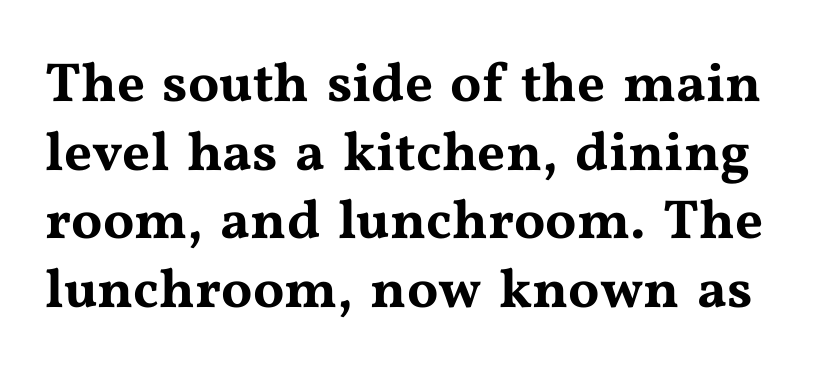
{"serif": "yes", "italic": "no", "width": "wide", "stroke_contrast": "medium", "x_height": "medium", "monospaced": "no", "underline": "no", "line_spacing": "normal", "line_spacing_ratio": 1.25, "letter_spacing": "normal", "letter_spacing_em": 0.0, "glyph_px": 55}
